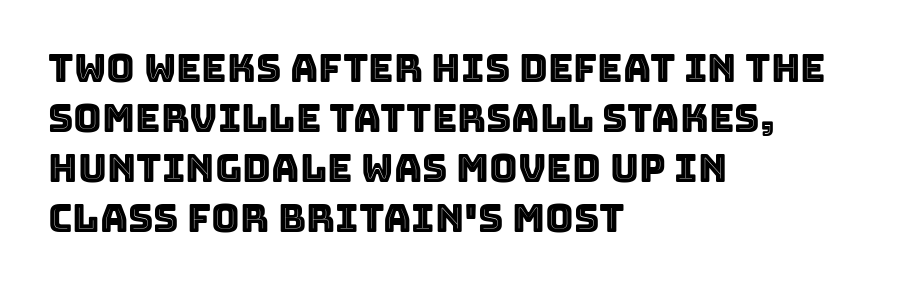
This is the regular roman posture of the typeface. The letters sit at their default tracking, neither squeezed nor spread. Decoration check: the copy has no underline. Casual observation: everything's shoved over to the left. Regular leading. The rendering uses natural spacing where letterforms have individual widths.
